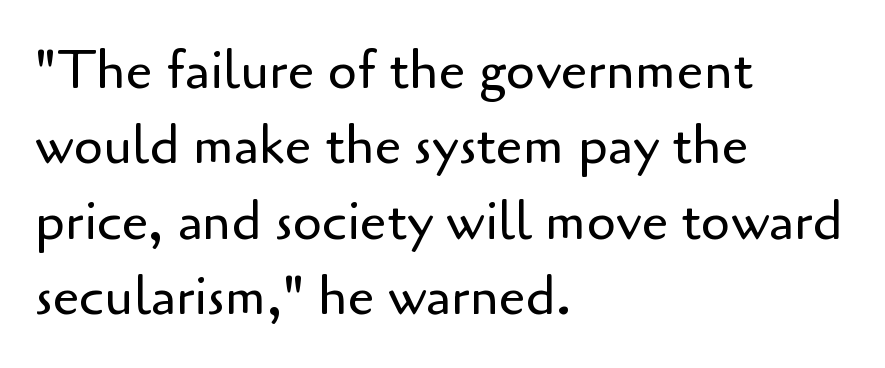
The image shows 53 px regular-weight sans-serif type, upright; set left-aligned, normal line spacing (1.42x), normal letter spacing, not underlined; low stroke contrast and a small x-height.
